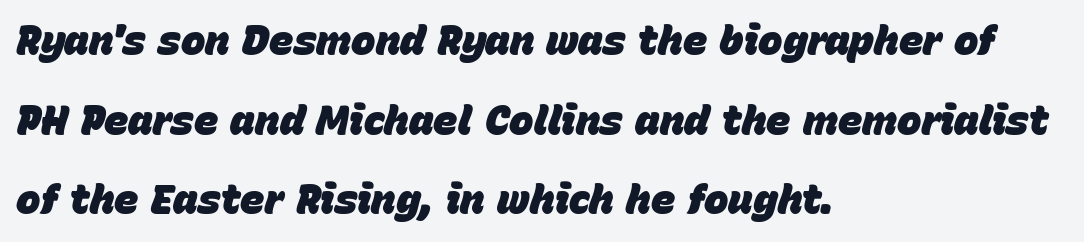
Q: Is the text bold? A: Yes.
Q: Is the text italic (slanted)? A: Yes, it leans right by about 15 degrees.
Q: Is the text underlined? A: No.
Q: How is the paragraph aligned? A: Left-aligned.
Q: Is the spacing between letters normal or unusually wide? A: Normal.
Q: Is the spacing between lines tight, normal or loose? A: Loose.
Q: Width (condensed, normal, or wide)? A: Normal.
Q: Stroke contrast? A: Low.
Q: x-height? A: Large.
Q: Monospaced? A: No.
